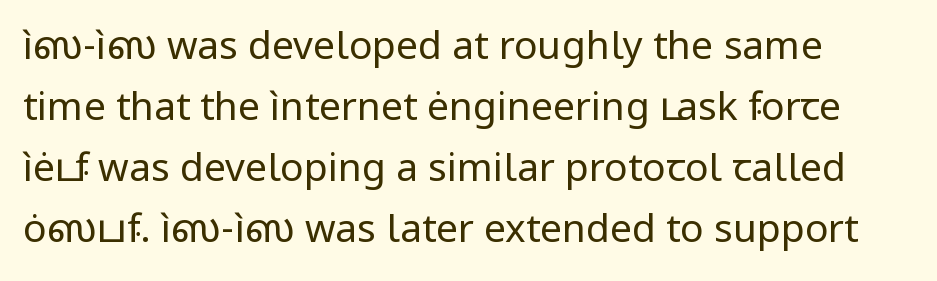
This rendering leaves character spacing at its baseline value. The compositor pushed each line to the left boundary. Check the space under the baseline: it is left empty. The weight would be labelled regular, book, light, or lighter still. Summary of vertical rhythm: regular, with standard interline spacing. Varying glyph widths throughout — classic text-font behaviour.
